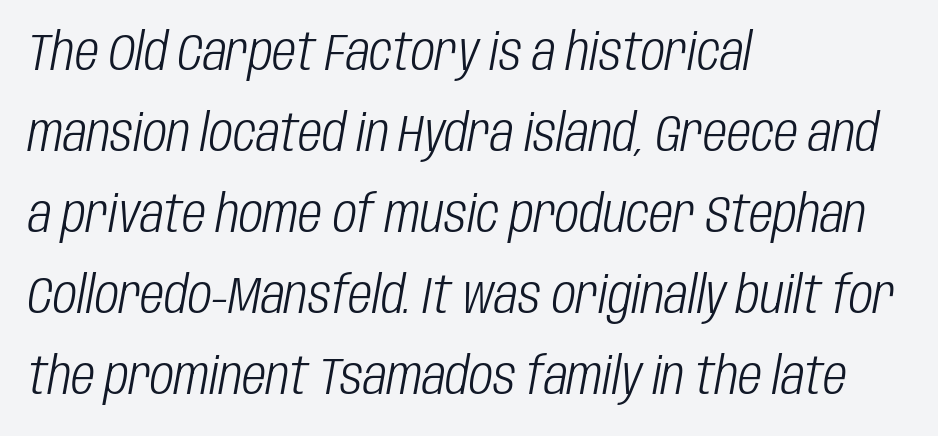
The image shows 52 px light, condensed type, italic (leaning right); set left-aligned, normal line spacing (1.56x), normal letter spacing, not underlined; low stroke contrast and a large x-height.
